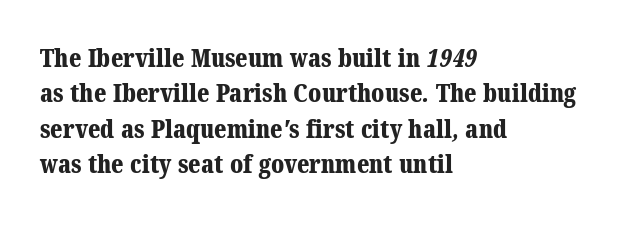
Q: Is the text bold? A: Yes.
Q: Is the text underlined? A: No.
Q: How is the paragraph aligned? A: Left-aligned.
Q: Is the spacing between letters normal or unusually wide? A: Normal.
Q: Is the spacing between lines tight, normal or loose? A: Normal.
